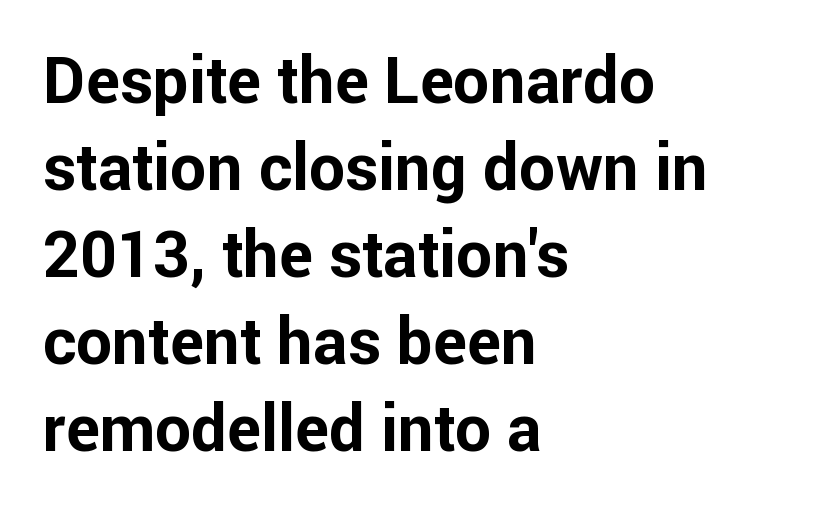
Q: Is the text bold? A: Yes.
Q: Is the text italic (slanted)? A: No, it is upright.
Q: Is the typeface a serif or a sans-serif typeface? A: Sans-serif.
Q: Is the text underlined? A: No.
Q: How is the paragraph aligned? A: Left-aligned.
Q: Is the spacing between letters normal or unusually wide? A: Normal.
Q: Is the spacing between lines tight, normal or loose? A: Normal.
Q: Width (condensed, normal, or wide)? A: Normal.
Q: Stroke contrast? A: Low.
Q: x-height? A: Medium.
Q: Monospaced? A: No.
